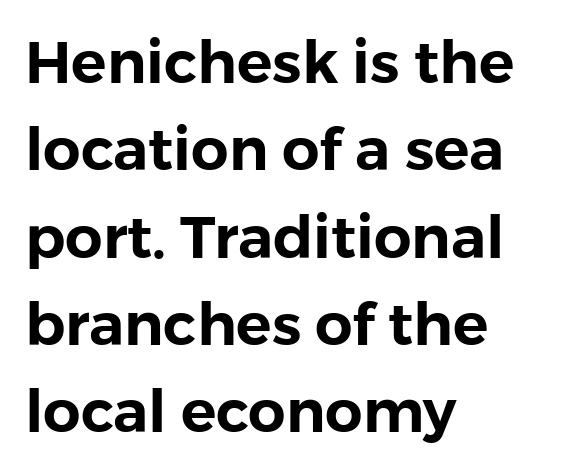
This sample uses an upright cut, with every glyph sitting square on the baseline. The rows are spaced the way most documents space them. Which margin do the lines hug? The left one — the right edge is uneven. The passage shown is not underscored anywhere. The type is set solid horizontally, with unmodified tracking.
